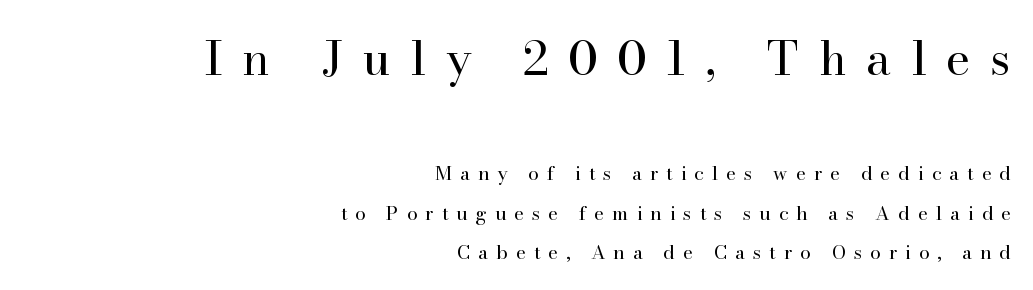
The typesetter chose a ragged-left arrangement here. Upright lettering throughout. Counters stay open thanks to moderate or lighter strokes. Examine the stroke ends and you'll spot serifs.
